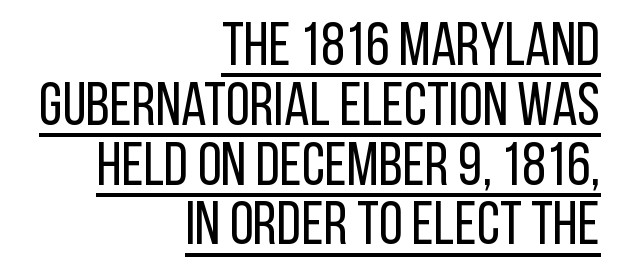
{"serif": "no", "italic": "no", "bold": "no", "weight": "regular", "width": "condensed", "stroke_contrast": "low", "x_height": "large", "monospaced": "no", "underline": "yes", "align": "right", "line_spacing": "tight", "line_spacing_ratio": 0.98, "letter_spacing": "normal", "letter_spacing_em": 0.0, "glyph_px": 61}
